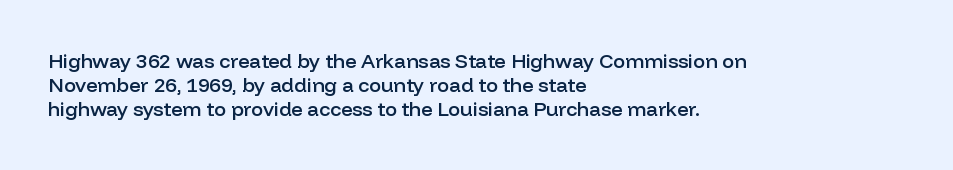
Decoration check: the copy has no underline. A typesetter would mark this as roman, not italic. The letters sit at their default tracking, neither squeezed nor spread. Each line starts at the same left margin while the right side varies. Each glyph is drawn with semibold strokes, heavier than normal yet not fully bold.
